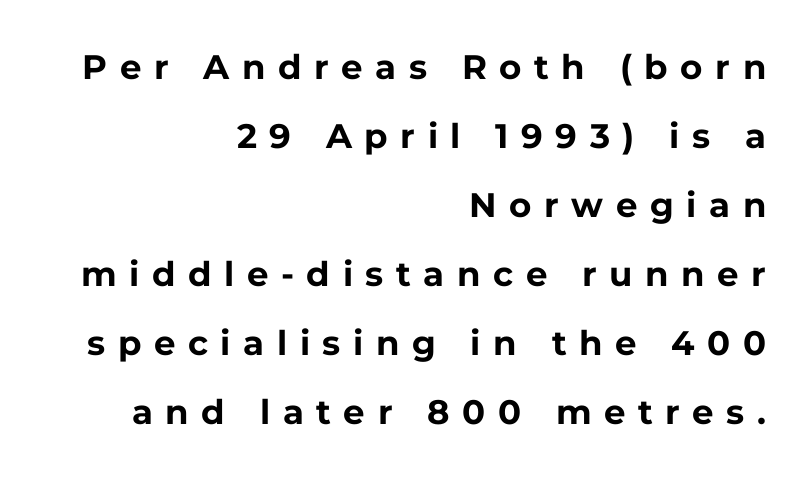
{"serif": "no", "italic": "no", "bold": "yes", "weight": "bold", "width": "normal", "stroke_contrast": "low", "x_height": "medium", "monospaced": "no", "underline": "no", "align": "right", "line_spacing": "loose", "line_spacing_ratio": 2.03, "letter_spacing": "wide", "letter_spacing_em": 0.37, "glyph_px": 34}
